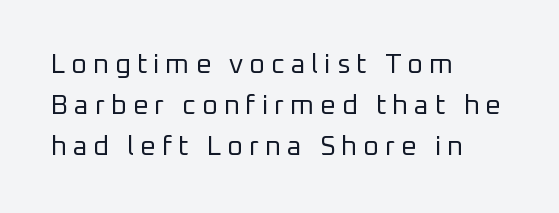
Q: Is the text bold? A: No.
Q: Is the text italic (slanted)? A: No, it is upright.
Q: Is the text underlined? A: No.
Q: How is the paragraph aligned? A: Left-aligned.
Q: Is the spacing between letters normal or unusually wide? A: Unusually wide.
Q: Is the spacing between lines tight, normal or loose? A: Normal.
